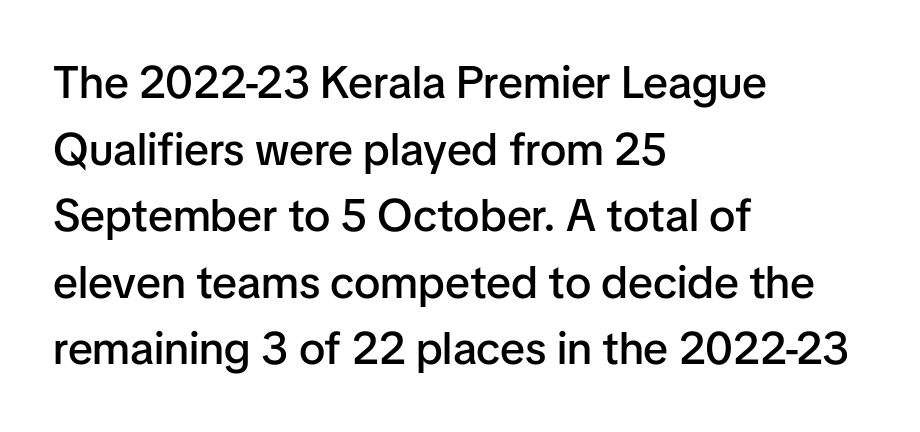
{"serif": "no", "italic": "no", "bold": "semi", "weight": "semibold", "width": "normal", "stroke_contrast": "low", "x_height": "medium", "monospaced": "no", "underline": "no", "align": "left", "line_spacing": "normal", "line_spacing_ratio": 1.48, "letter_spacing": "normal", "letter_spacing_em": 0.0, "glyph_px": 45}
